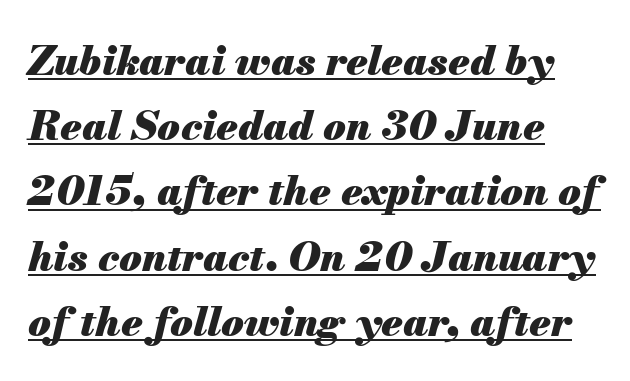
The paragraph shown leans on its left margin. Style check: oblique. Evenly set lines give the paragraph a standard silhouette. In terms of weight, the rendering is a true, heavy bold. No extra tracking has been applied to these lines. Emphasis is given by a line drawn under the lettering.
